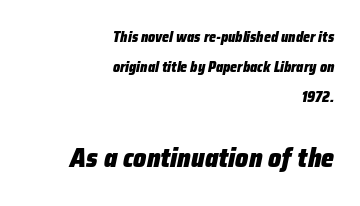
The more generous point size was reserved for the lower chunk. Does the lettering tilt? It does — this is italic. Notice the wide empty band between every row — that's loose leading. No word sits above an underline. Thick stems and heavy bowls — unmistakably bold. The lines are quadded right.
